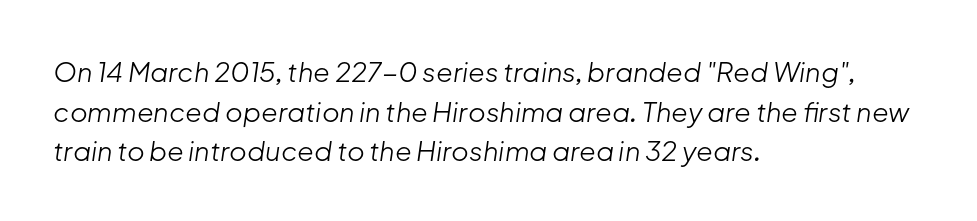
{"italic": "yes", "lean": "right", "slant_degrees": 8, "bold": "no", "underline": "no", "align": "left", "line_spacing": "normal", "line_spacing_ratio": 1.47, "letter_spacing": "normal", "letter_spacing_em": 0.0, "glyph_px": 27}
